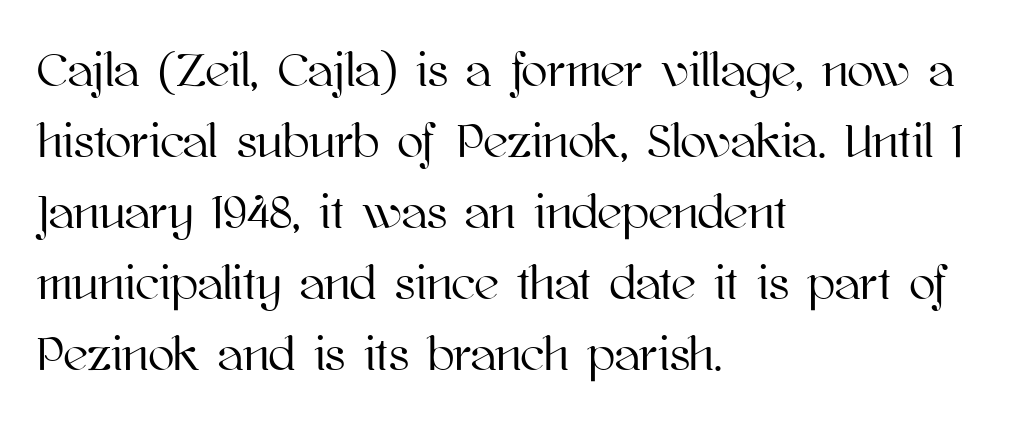
The image shows 48 px text type, upright; set left-aligned, normal line spacing (1.48x), normal letter spacing, not underlined; high stroke contrast and a medium x-height.
